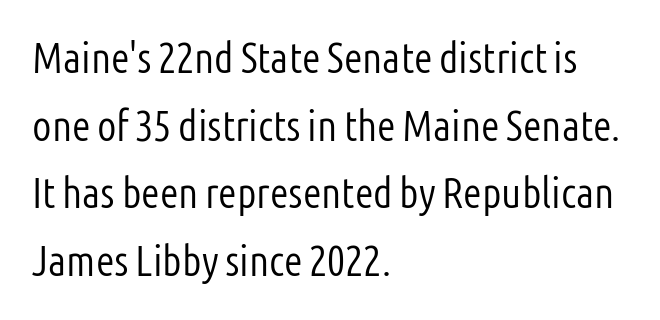
Q: Is the text bold? A: No.
Q: Is the text italic (slanted)? A: No, it is upright.
Q: Is the typeface a serif or a sans-serif typeface? A: Sans-serif.
Q: Is the text underlined? A: No.
Q: How is the paragraph aligned? A: Left-aligned.
Q: Is the spacing between letters normal or unusually wide? A: Normal.
Q: Is the spacing between lines tight, normal or loose? A: Normal.
Q: Width (condensed, normal, or wide)? A: Condensed.
Q: Stroke contrast? A: Low.
Q: x-height? A: Medium.
Q: Monospaced? A: No.
